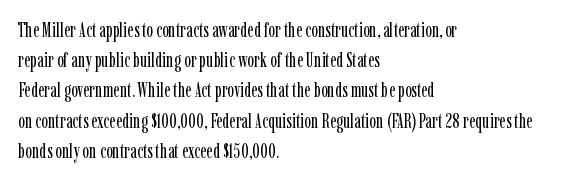
The image shows 20 px text type, upright; set left-aligned, normal line spacing (1.51x), normal letter spacing, not underlined.
